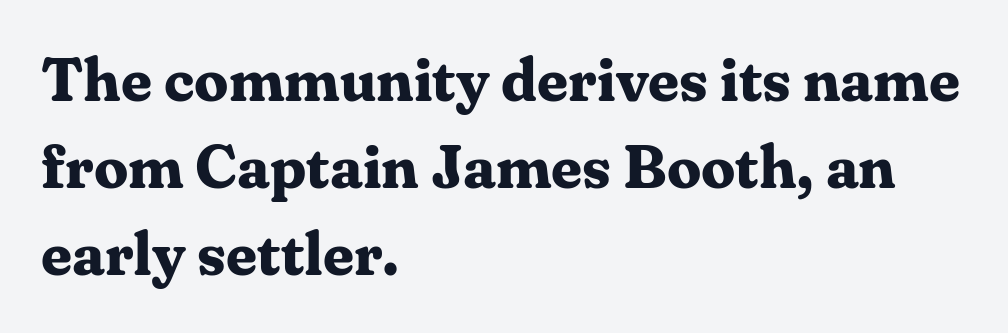
The image shows 61 px bold serif type, upright; set left-aligned, normal line spacing (1.43x), normal letter spacing, not underlined; medium stroke contrast and a medium x-height.
